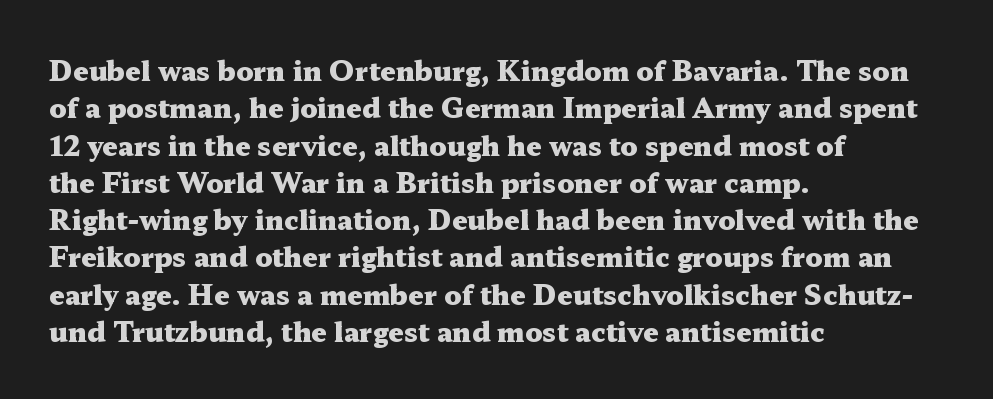
Q: Is the text bold? A: Yes.
Q: Is the text italic (slanted)? A: No, it is upright.
Q: Is the text underlined? A: No.
Q: How is the paragraph aligned? A: Left-aligned.
Q: Is the spacing between letters normal or unusually wide? A: Normal.
Q: Is the spacing between lines tight, normal or loose? A: Normal.
